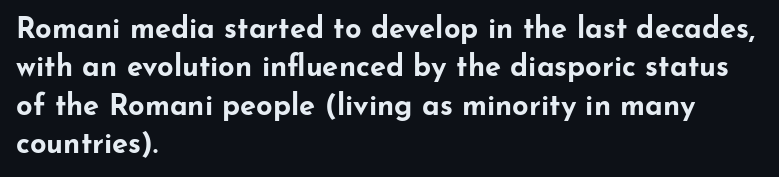
The image shows 29 px bold, wide sans-serif type, upright; set left-aligned, normal line spacing (1.32x), normal letter spacing, not underlined; low stroke contrast and a small x-height.
